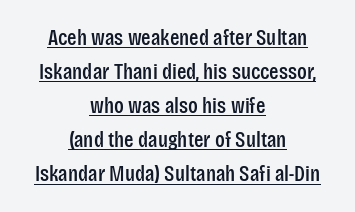
Every character sits straight up, as roman type does. The setting favours the middle, as headings and verse often do. This sample carries an underscore along the baseline area. The lines sit at an ordinary, default distance from one another. Compared with typical body copy, the letter spacing here is the same.
